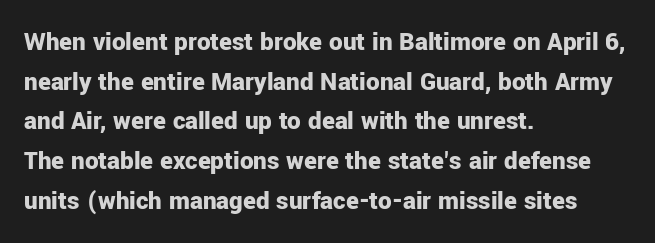
The glyphs are unaccompanied by any horizontal stroke below them. The characters look thick and weighty, a clear bold. Horizontally, the lines are justified to the leading edge only. Successive baselines arrive at the customary interval. Ordinary non-slanted type is in use.
